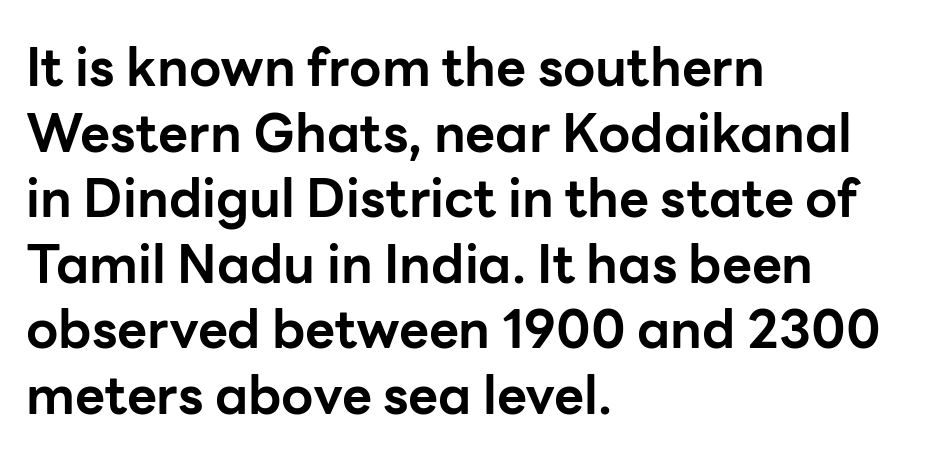
The image shows 52 px bold sans-serif type, upright; set left-aligned, normal line spacing (1.26x), normal letter spacing, not underlined; low stroke contrast and a medium x-height.
